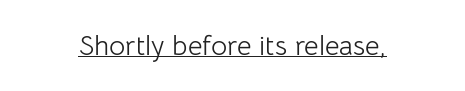
{"serif": "no", "italic": "no", "bold": "no", "weight": "light", "width": "normal", "stroke_contrast": "low", "x_height": "medium", "monospaced": "no", "underline": "yes", "align": "center", "letter_spacing": "normal", "letter_spacing_em": 0.0, "glyph_px": 28}
